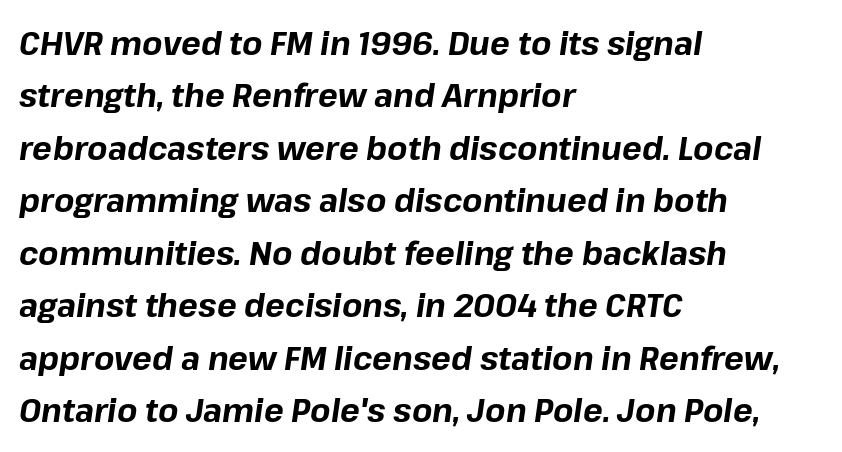
Does the lettering tilt? It does — this is italic. What stands out about the letter spacing? Nothing — it is the standard amount. The text block is weighted toward the left margin, trailing off unevenly rightward. The sample has been set heavy, in full bold.
